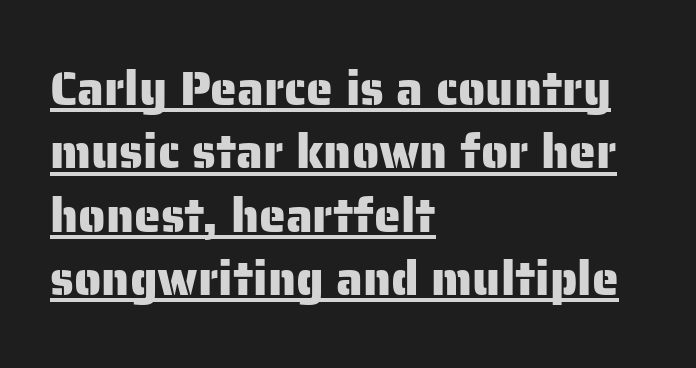
Short and long lines alike share a common starting point at left. The typography opts for an upright posture over an oblique one. Interline gaps are of average width in this sample. Here the designer chose a conventional face with non-uniform glyph widths. What decoration does the sample have? An underline. No feet cap the strokes, marking this as sans-serif type.
